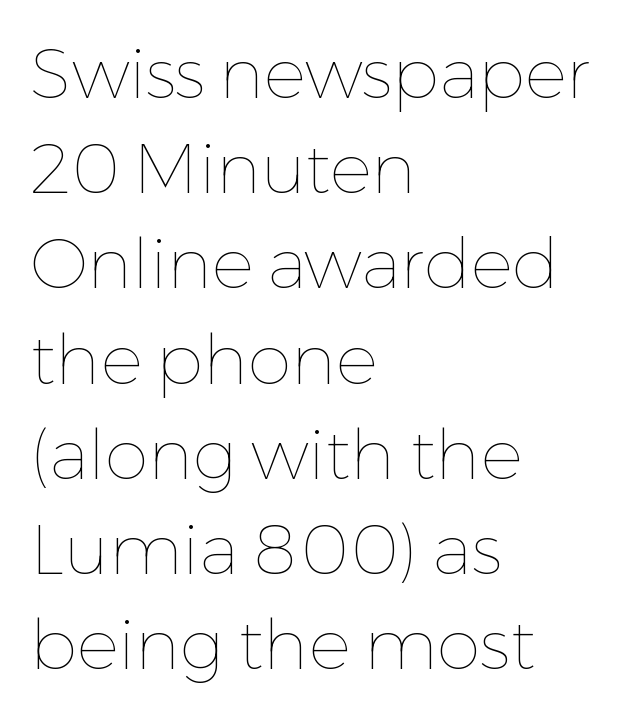
The paragraph shown leans on its left margin. Descender tails drop into unmarked territory. Honestly, the row spacing looks completely unremarkable. The rendering uses natural spacing where letterforms have individual widths. What stands out about the letter spacing? Nothing — it is the standard amount.
